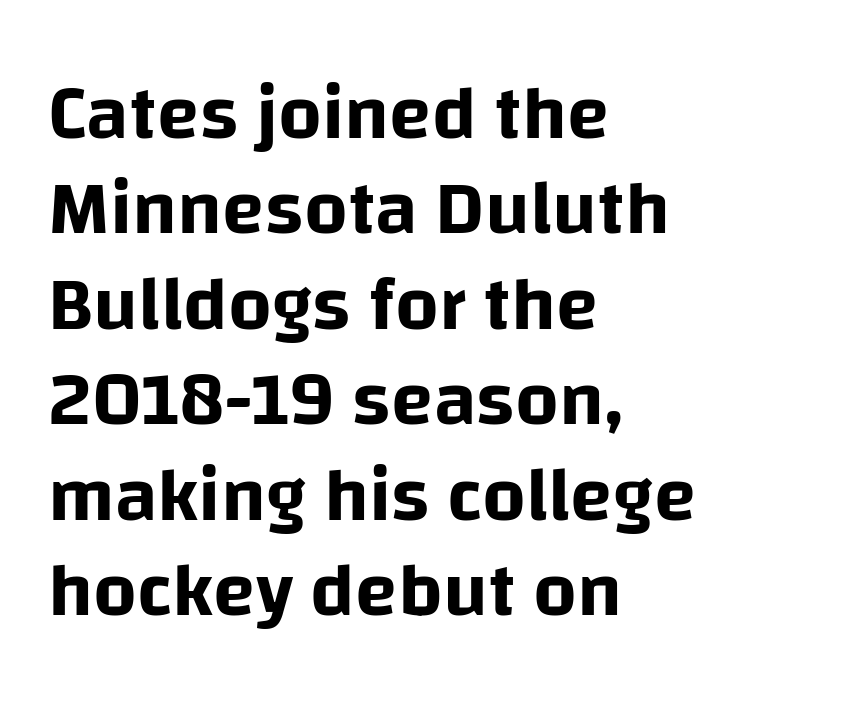
Character widths vary here, with narrow letters taking less room than wide ones. The paragraph shown leans on its left margin. This rendering employs a face without finishing strokes, i.e., a sans-serif. Glyph-to-glyph distance matches everyday printed text. In terms of posture, this sample is upright.
